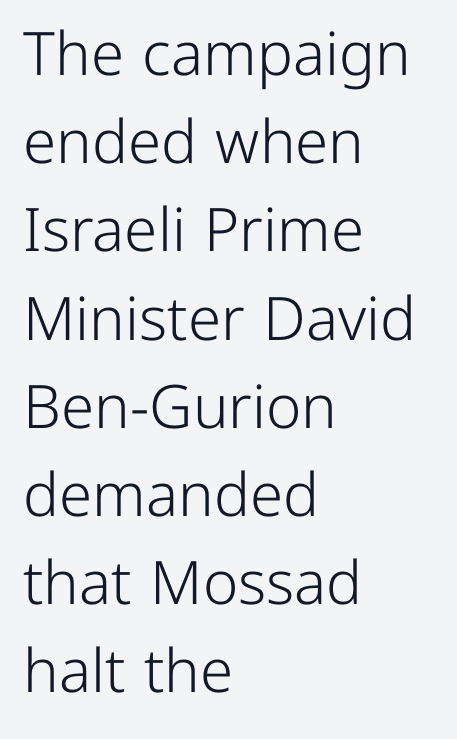
{"serif": "no", "italic": "no", "bold": "no", "weight": "light", "width": "normal", "stroke_contrast": "low", "x_height": "medium", "monospaced": "no", "underline": "no", "align": "left", "line_spacing": "normal", "line_spacing_ratio": 1.47, "letter_spacing": "normal", "letter_spacing_em": 0.0, "glyph_px": 60}
